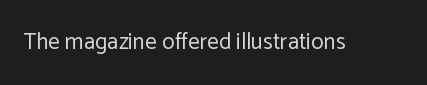
The type is set solid horizontally, with unmodified tracking. Words float on clear page, feet unadorned. A quiet, ordinary-to-light weight characterises the typeface. The type sits square on the baseline with zero lean.
